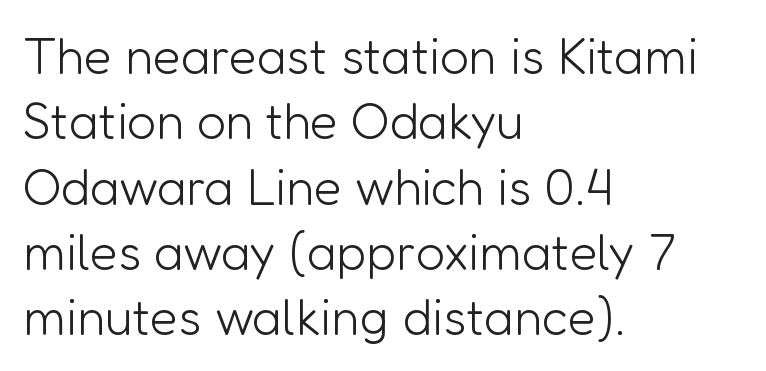
{"serif": "no", "italic": "no", "bold": "no", "weight": "light", "width": "normal", "stroke_contrast": "low", "x_height": "medium", "monospaced": "no", "underline": "no", "align": "left", "line_spacing": "normal", "line_spacing_ratio": 1.28, "letter_spacing": "normal", "letter_spacing_em": 0.0, "glyph_px": 51}
